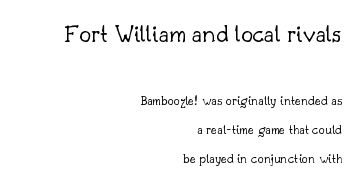
The image shows 26 px text type, upright; set right-aligned, loose line spacing (2.06x), normal letter spacing, not underlined; the first (top) block is 1.86x larger.
